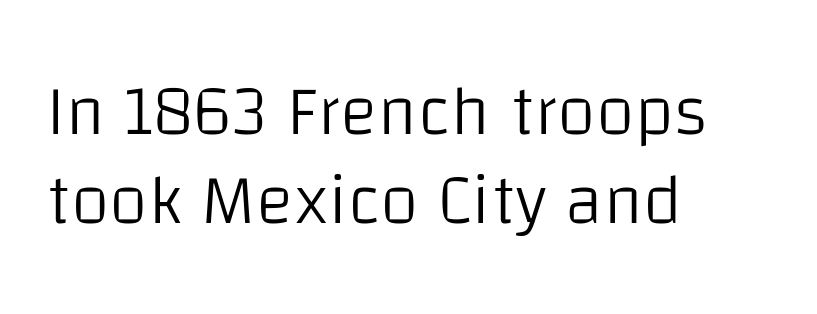
The image shows 71 px light sans-serif type, upright; set left-aligned, normal line spacing (1.26x), normal letter spacing, not underlined; low stroke contrast and a large x-height.
